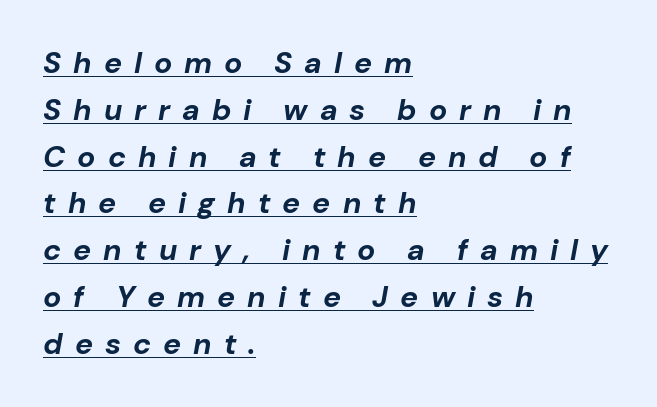
{"italic": "yes", "lean": "right", "slant_degrees": 10, "bold": "yes", "weight": "bold", "width": "normal", "stroke_contrast": "low", "x_height": "medium", "monospaced": "no", "underline": "yes", "align": "left", "line_spacing": "normal", "line_spacing_ratio": 1.56, "letter_spacing": "wide", "letter_spacing_em": 0.4, "glyph_px": 30}
